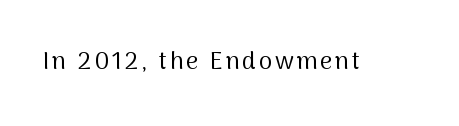
Q: Is the text bold? A: No.
Q: Is the text italic (slanted)? A: No, it is upright.
Q: Is the text underlined? A: No.
